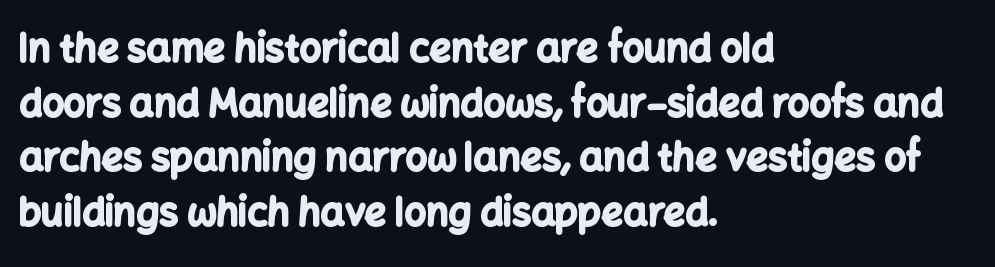
{"serif": "no", "italic": "no", "bold": "yes", "weight": "bold", "width": "normal", "stroke_contrast": "low", "x_height": "medium", "monospaced": "no", "underline": "no", "align": "left", "line_spacing": "normal", "line_spacing_ratio": 1.44, "letter_spacing": "normal", "letter_spacing_em": 0.0, "glyph_px": 38}
